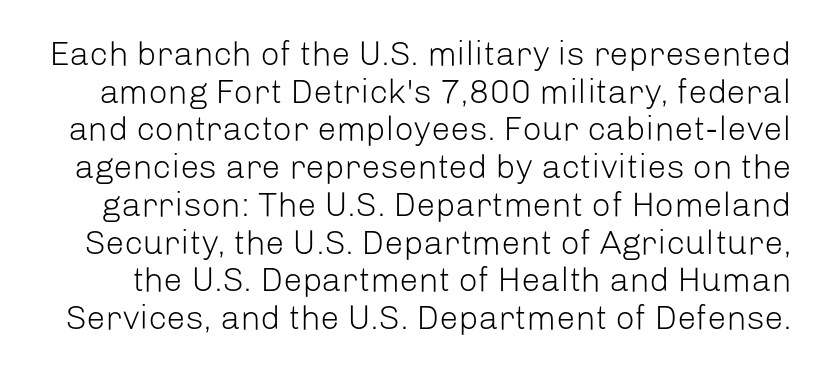
{"serif": "no", "italic": "no", "bold": "no", "weight": "light", "width": "normal", "stroke_contrast": "low", "x_height": "medium", "monospaced": "no", "underline": "no", "line_spacing": "tight", "line_spacing_ratio": 1.11, "letter_spacing": "normal", "letter_spacing_em": 0.0, "glyph_px": 34}
